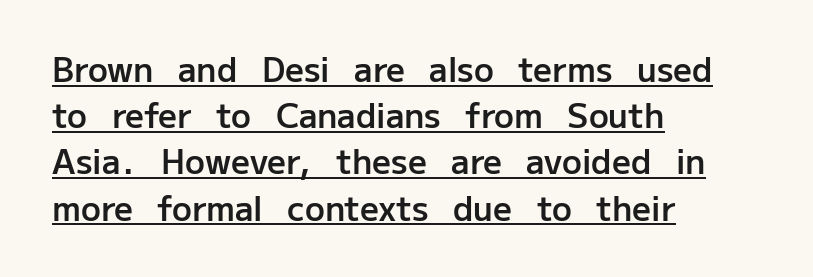
Q: Is the text bold? A: Semi-bold.
Q: Is the text italic (slanted)? A: No, it is upright.
Q: Is the typeface a serif or a sans-serif typeface? A: Sans-serif.
Q: Is the text underlined? A: Yes.
Q: How is the paragraph aligned? A: Left-aligned.
Q: Is the spacing between letters normal or unusually wide? A: Normal.
Q: Is the spacing between lines tight, normal or loose? A: Normal.
Q: Width (condensed, normal, or wide)? A: Normal.
Q: Stroke contrast? A: Low.
Q: x-height? A: Medium.
Q: Monospaced? A: No.
